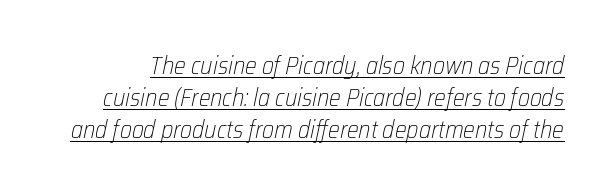
The image shows 25 px text type, italic (leaning right); set normal line spacing (1.28x), normal letter spacing, underlined.
